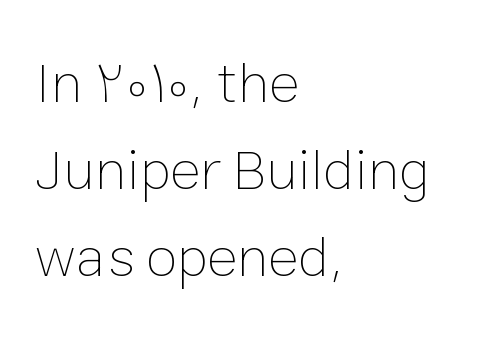
The image shows 58 px thin type, upright; set left-aligned, normal line spacing (1.5x), normal letter spacing, not underlined; low stroke contrast and a medium x-height.
